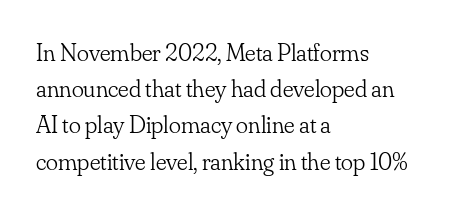
Q: Is the text bold? A: No.
Q: Is the text italic (slanted)? A: No, it is upright.
Q: Is the text underlined? A: No.
Q: How is the paragraph aligned? A: Left-aligned.
Q: Is the spacing between letters normal or unusually wide? A: Normal.
Q: Is the spacing between lines tight, normal or loose? A: Normal.
